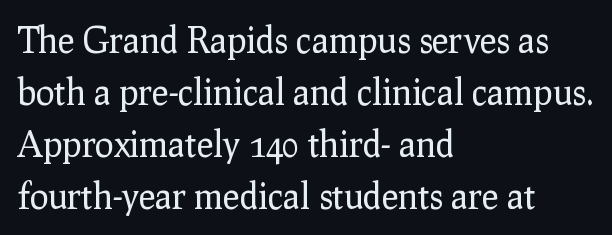
Q: Is the text bold? A: No.
Q: Is the text italic (slanted)? A: No, it is upright.
Q: Is the typeface a serif or a sans-serif typeface? A: Serif.
Q: Is the text underlined? A: No.
Q: How is the paragraph aligned? A: Left-aligned.
Q: Is the spacing between letters normal or unusually wide? A: Normal.
Q: Is the spacing between lines tight, normal or loose? A: Normal.
Q: Width (condensed, normal, or wide)? A: Normal.
Q: Stroke contrast? A: Low.
Q: x-height? A: Medium.
Q: Monospaced? A: No.
